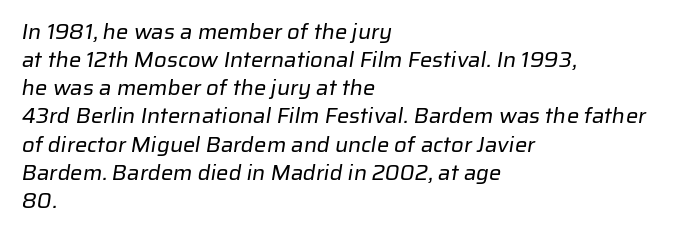
The strokes are not fattened; the text isn't bold. The rendering uses a moderate line-height, typical for paragraphs. The face used here is rendered with its standard letterfit. Type without underlining.
